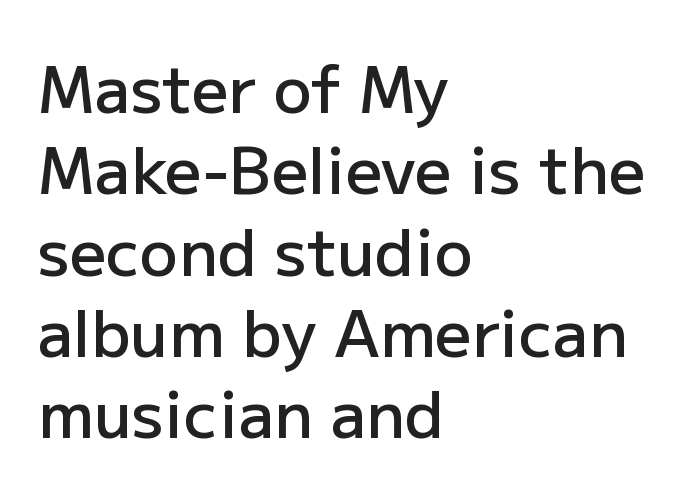
{"serif": "no", "italic": "no", "bold": "semi", "weight": "semibold", "width": "normal", "stroke_contrast": "low", "x_height": "medium", "monospaced": "no", "underline": "no", "align": "left", "line_spacing": "normal", "line_spacing_ratio": 1.27, "letter_spacing": "normal", "letter_spacing_em": 0.0, "glyph_px": 64}
